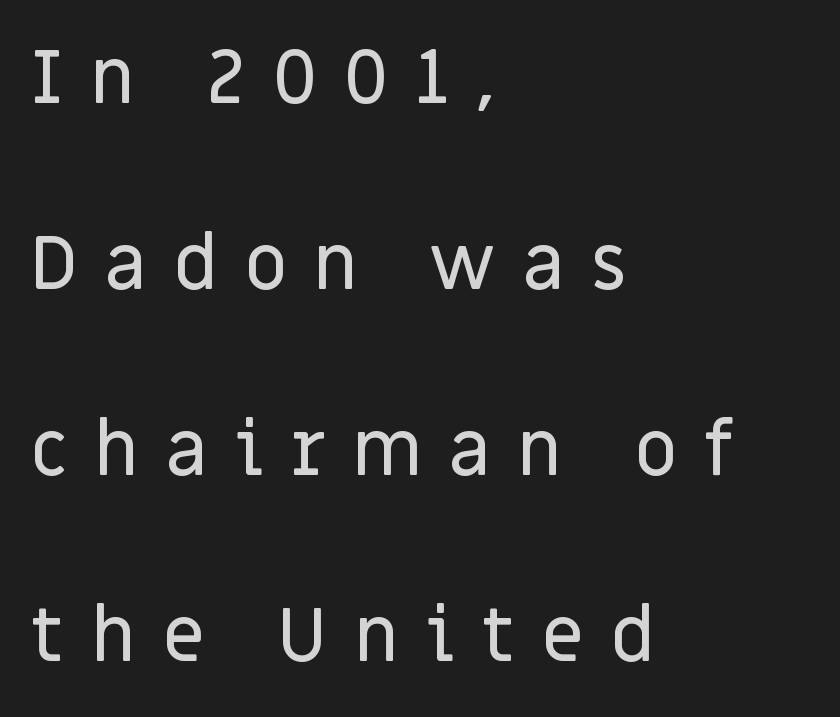
Q: Is the text italic (slanted)? A: No, it is upright.
Q: Is the typeface a serif or a sans-serif typeface? A: Sans-serif.
Q: Is the text underlined? A: No.
Q: How is the paragraph aligned? A: Left-aligned.
Q: Is the spacing between letters normal or unusually wide? A: Unusually wide.
Q: Is the spacing between lines tight, normal or loose? A: Loose.
Q: Width (condensed, normal, or wide)? A: Normal.
Q: Stroke contrast? A: Low.
Q: x-height? A: Large.
Q: Monospaced? A: No.
